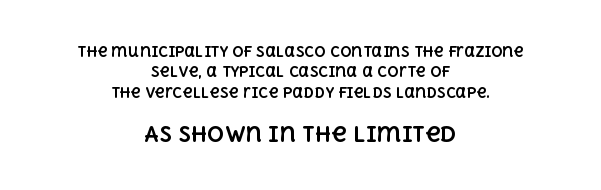
The image shows 21 px bold type, upright; set centered, normal line spacing (1.45x), normal letter spacing, not underlined; the second (bottom) block is 1.5x larger.
